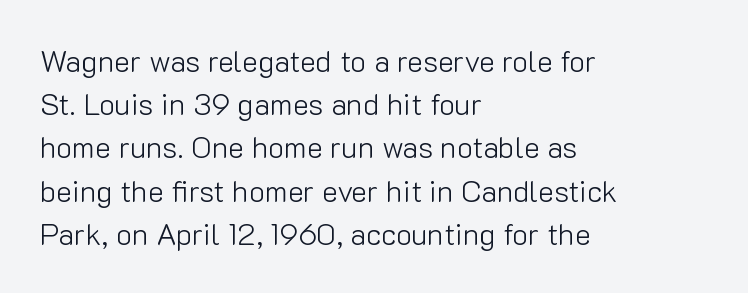
The space beneath each line is pristine and unruled. The lines in this sample share a left origin and differ only in where they stop. The letters stand upright; this is a roman face. Is there much room between lines? A standard amount, neither cramped nor airy. Observe the ordinary spacing: letters are neighbours, not strangers. These lines are composed in type without serifs.
